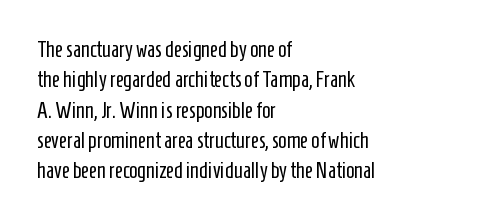
The image shows 22 px text type, upright; set left-aligned, normal line spacing (1.38x), normal letter spacing, not underlined.
